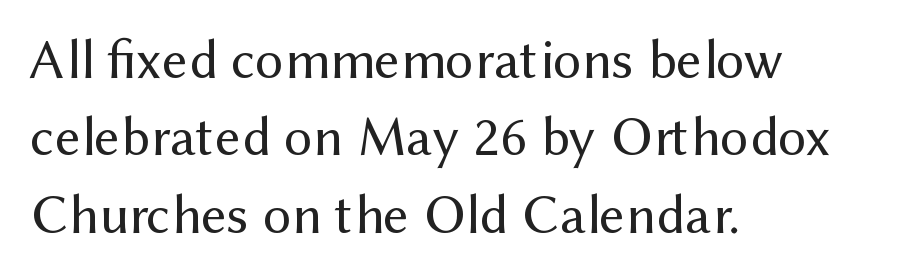
The image shows 56 px regular-weight sans-serif type, upright; set left-aligned, normal line spacing (1.38x), normal letter spacing, not underlined; medium stroke contrast and a medium x-height.
